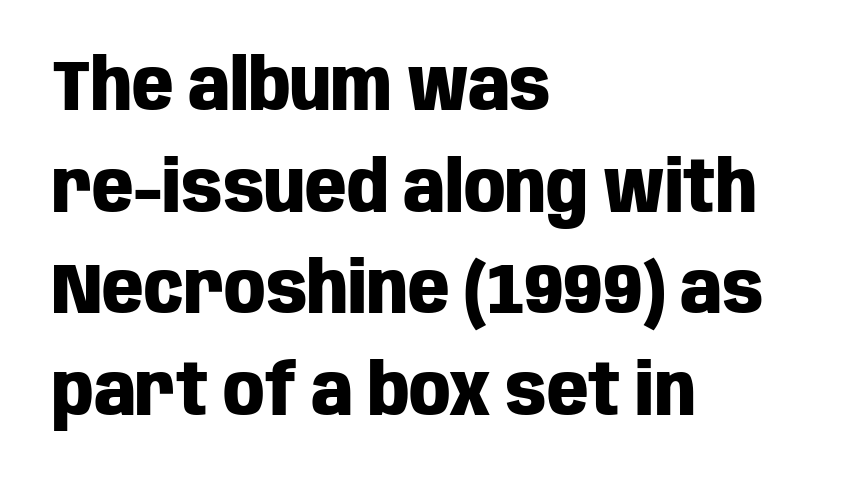
The image shows 72 px heavy, condensed sans-serif type, upright; set left-aligned, normal line spacing (1.41x), normal letter spacing, not underlined; low stroke contrast and a large x-height.
